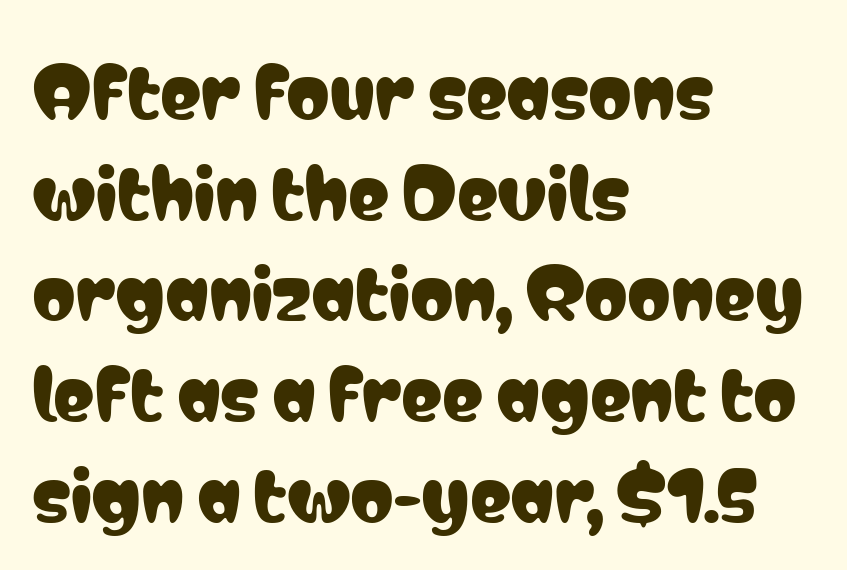
The image shows 69 px condensed sans-serif type, upright; set left-aligned, normal line spacing (1.46x), normal letter spacing, not underlined; low stroke contrast and a medium x-height.
